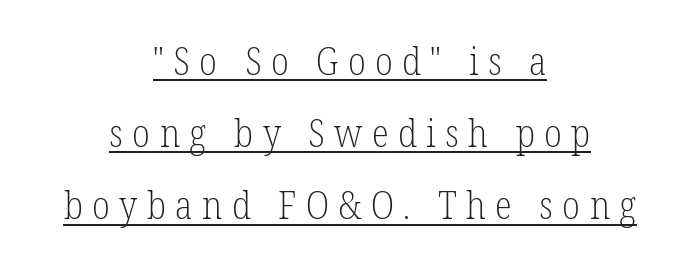
Q: Is the text bold? A: No.
Q: Is the text italic (slanted)? A: No, it is upright.
Q: Is the typeface a serif or a sans-serif typeface? A: Serif.
Q: Is the text underlined? A: Yes.
Q: How is the paragraph aligned? A: Centered.
Q: Is the spacing between letters normal or unusually wide? A: Unusually wide.
Q: Width (condensed, normal, or wide)? A: Condensed.
Q: Stroke contrast? A: Low.
Q: x-height? A: Medium.
Q: Monospaced? A: No.
